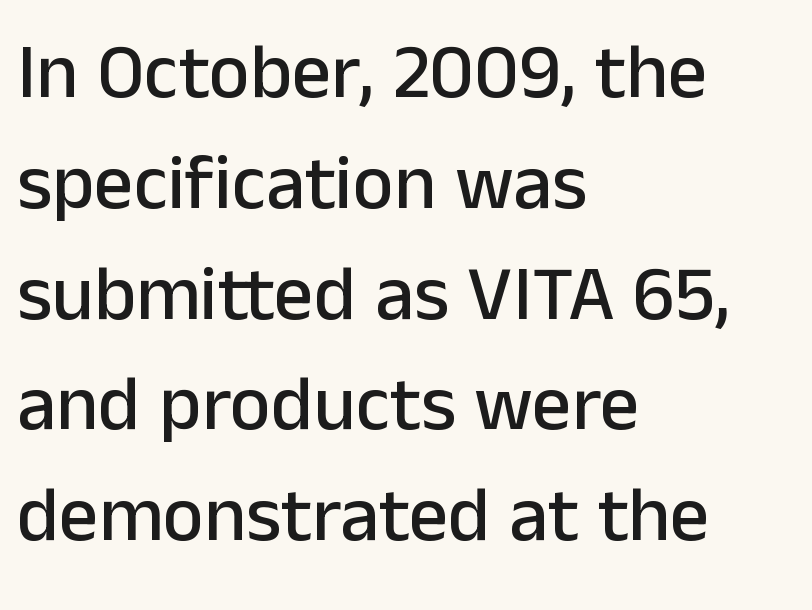
The image shows 78 px sans-serif type, upright; set left-aligned, normal line spacing (1.42x), normal letter spacing, not underlined; low stroke contrast and a medium x-height.
